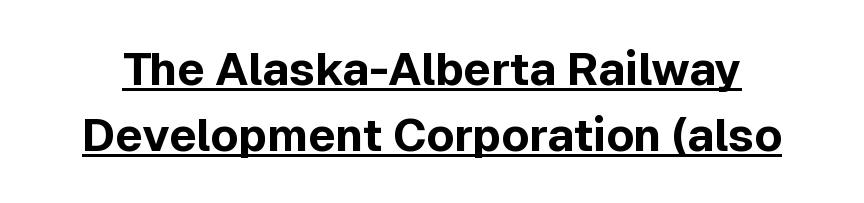
Q: Is the text bold? A: Yes.
Q: Is the text italic (slanted)? A: No, it is upright.
Q: Is the typeface a serif or a sans-serif typeface? A: Sans-serif.
Q: Is the text underlined? A: Yes.
Q: Is the spacing between letters normal or unusually wide? A: Normal.
Q: Is the spacing between lines tight, normal or loose? A: Normal.
Q: Width (condensed, normal, or wide)? A: Normal.
Q: x-height? A: Medium.
Q: Monospaced? A: No.
